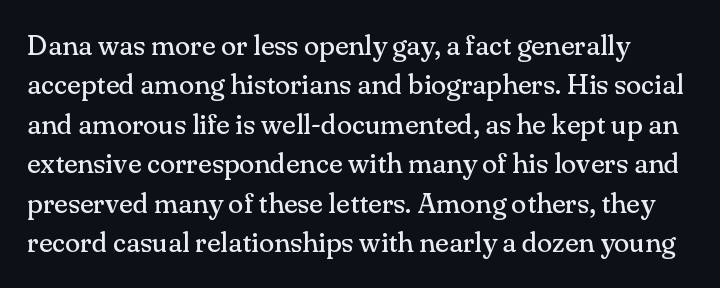
{"serif": "yes", "italic": "no", "bold": "no", "weight": "regular", "width": "normal", "stroke_contrast": "medium", "x_height": "small", "monospaced": "no", "underline": "no", "line_spacing": "normal", "line_spacing_ratio": 1.41, "letter_spacing": "normal", "letter_spacing_em": 0.0, "glyph_px": 28}
